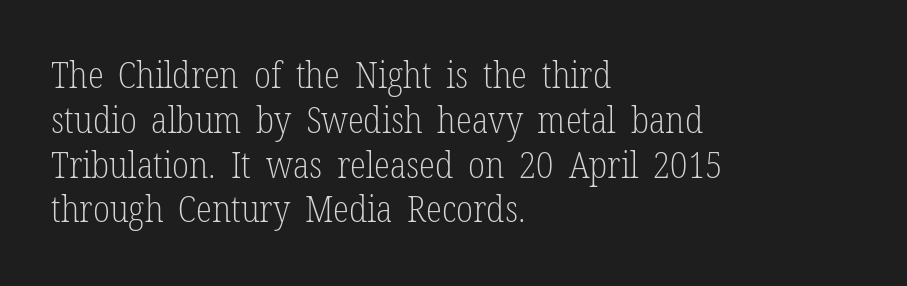
{"serif": "yes", "italic": "no", "bold": "no", "weight": "light", "width": "condensed", "stroke_contrast": "low", "x_height": "medium", "monospaced": "no", "underline": "no", "align": "left", "line_spacing_ratio": 1.21, "letter_spacing": "normal", "letter_spacing_em": 0.0, "glyph_px": 37}
